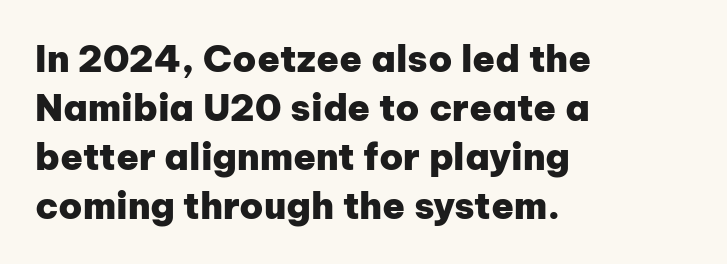
Q: Is the text bold? A: Yes.
Q: Is the text italic (slanted)? A: No, it is upright.
Q: Is the typeface a serif or a sans-serif typeface? A: Sans-serif.
Q: Is the text underlined? A: No.
Q: How is the paragraph aligned? A: Left-aligned.
Q: Is the spacing between letters normal or unusually wide? A: Normal.
Q: Is the spacing between lines tight, normal or loose? A: Normal.
Q: Width (condensed, normal, or wide)? A: Normal.
Q: Stroke contrast? A: Low.
Q: x-height? A: Medium.
Q: Monospaced? A: No.
